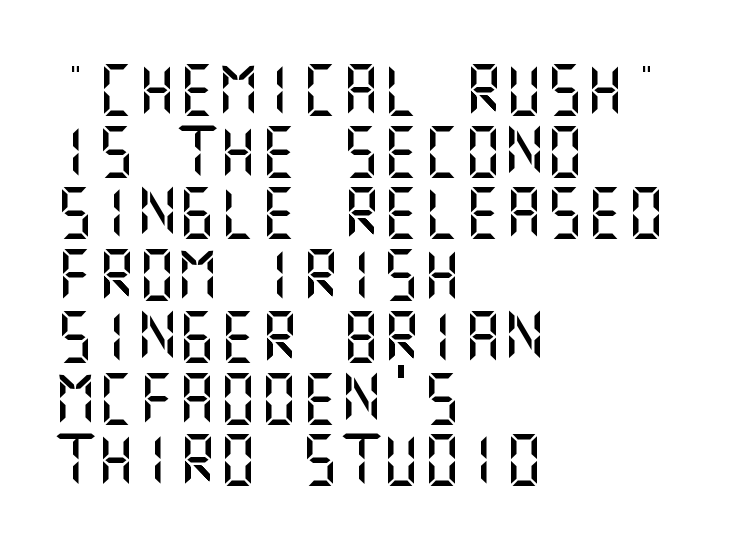
The image shows 51 px sans-serif type, upright; set left-aligned, line spacing 1.21x, normal letter spacing, not underlined; medium stroke contrast and a large x-height.
